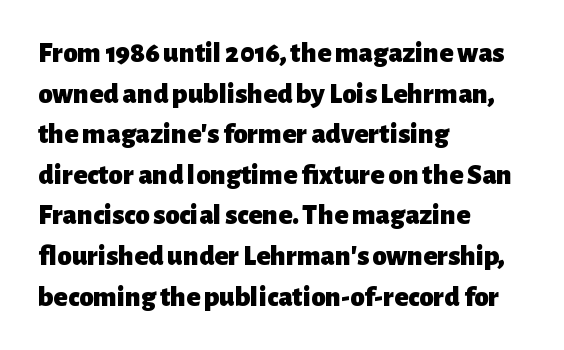
{"serif": "no", "italic": "no", "bold": "yes", "weight": "heavy", "width": "normal", "stroke_contrast": "low", "x_height": "medium", "monospaced": "no", "underline": "no", "align": "left", "line_spacing": "normal", "line_spacing_ratio": 1.4, "letter_spacing": "normal", "letter_spacing_em": 0.0, "glyph_px": 29}
